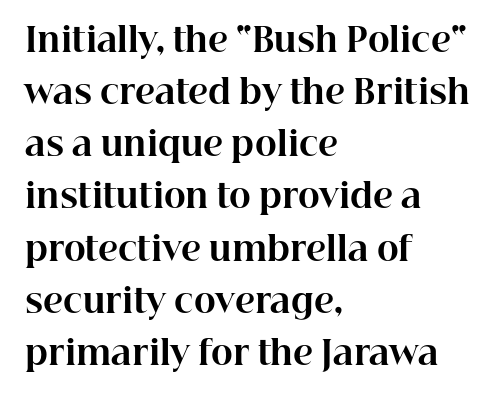
Unlike italic type, these characters show no tilt at all. Tracking here is standard; glyphs follow each other at the usual distance. Regarding serifs, this sample has them. Compared with typical paragraphs, the rows here are spaced about the same.
